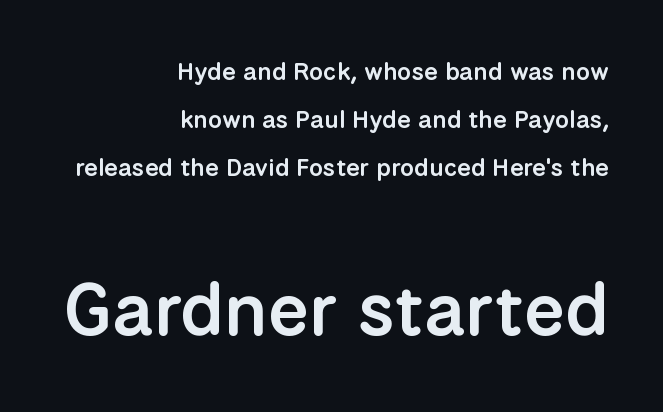
The image shows 74 px semibold sans-serif type, upright; set right-aligned, loose line spacing (1.93x), normal letter spacing, not underlined; the second (bottom) block is 2.96x larger; low stroke contrast and a medium x-height.
